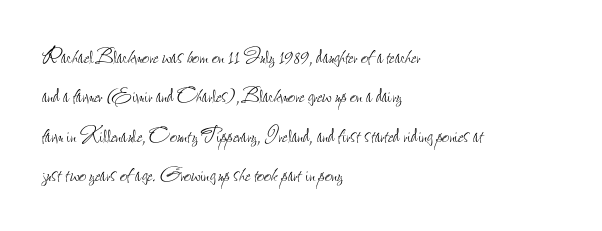
{"bold": "no", "underline": "no", "align": "left", "line_spacing": "normal", "line_spacing_ratio": 1.51, "letter_spacing": "normal", "letter_spacing_em": 0.0, "glyph_px": 26}
